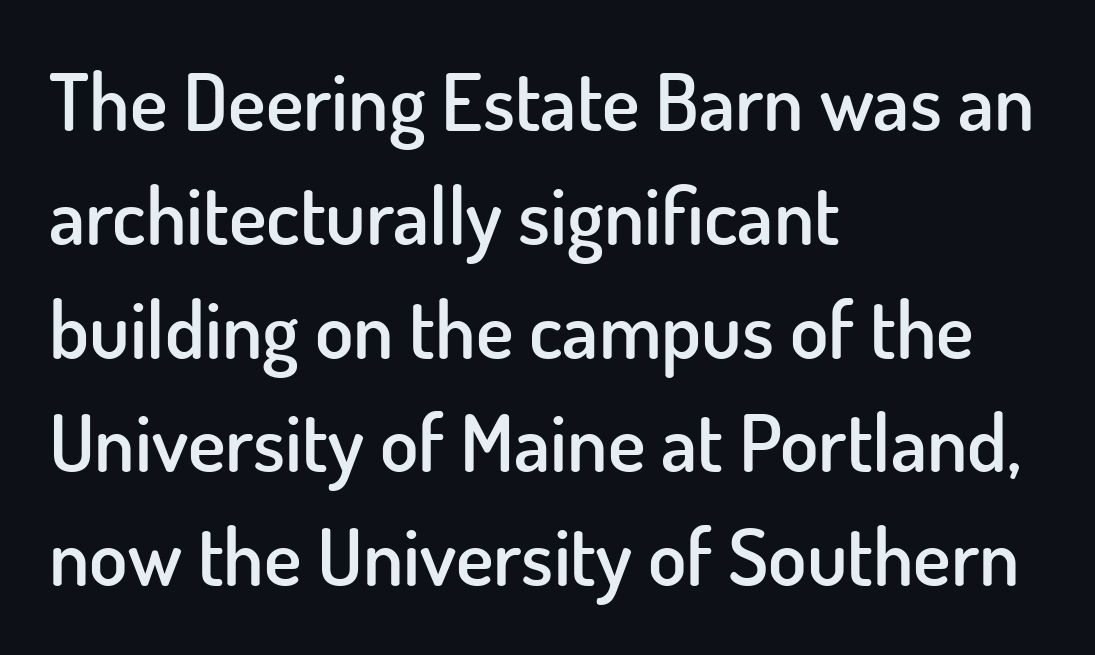
Think of a printed novel: that variable character pitch is what you see here. Standard letterfit; no display-style spreading of the glyphs. The letters stand straight up with perfectly vertical stems. This is sans-serif lettering, the kind often seen on screens and signage.
